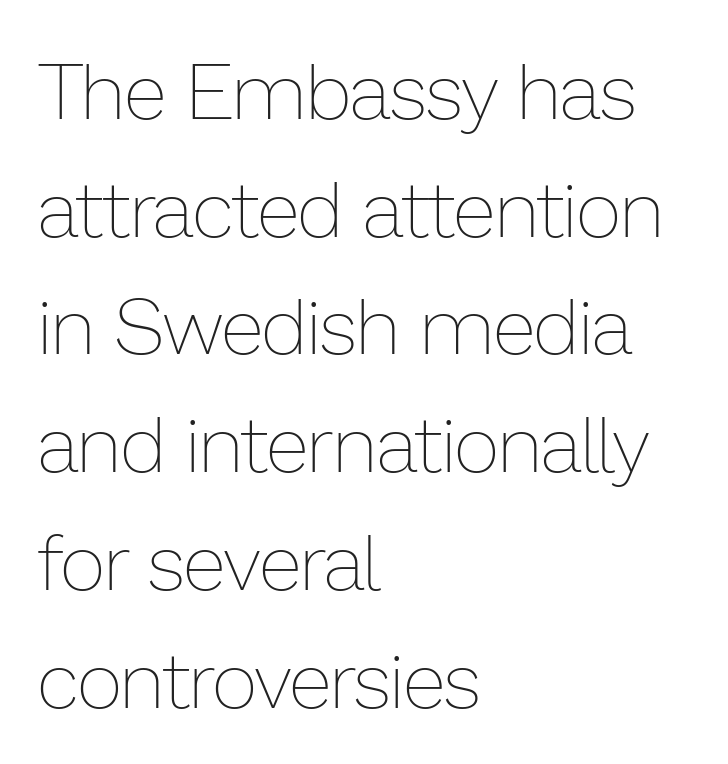
Nothing heavy about these letters — not bold at all. Where is the straight margin? On the left. Words appear dense and cohesive because spacing is normal. Note the varied advance widths — an 'i' is clearly narrower than an 'm'. Beneath every word, the page is bare. How would I describe the line gaps? Plain and ordinary.
